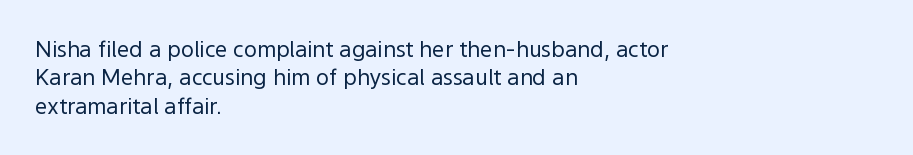
The image shows 22 px text type, upright; set left-aligned, normal line spacing (1.29x), normal letter spacing, not underlined.
